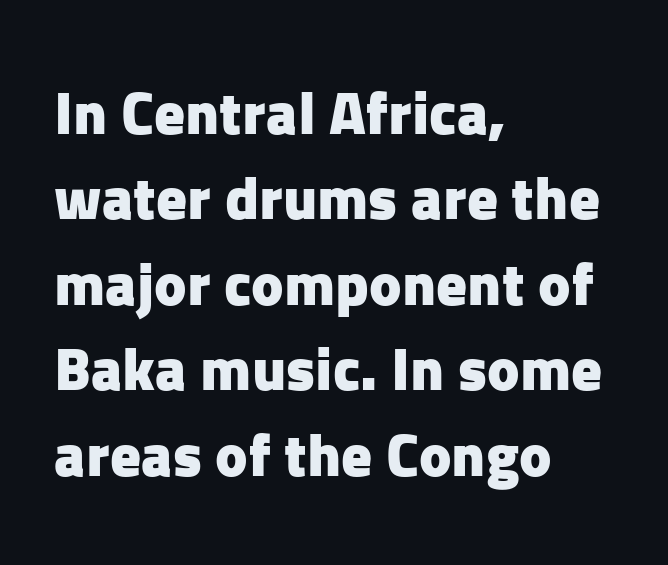
{"serif": "no", "italic": "no", "bold": "yes", "weight": "heavy", "width": "normal", "stroke_contrast": "low", "x_height": "medium", "monospaced": "no", "underline": "no", "align": "left", "line_spacing": "normal", "line_spacing_ratio": 1.4, "letter_spacing": "normal", "letter_spacing_em": 0.0, "glyph_px": 61}
